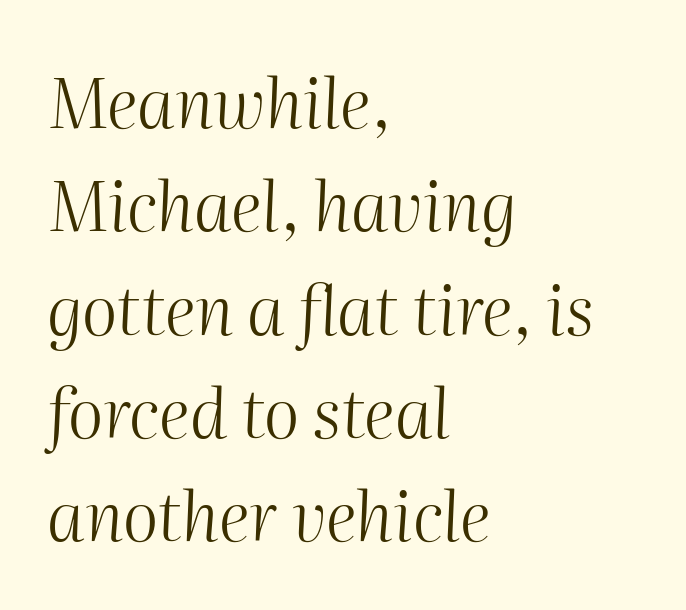
{"italic": "yes", "lean": "right", "slant_degrees": 2, "bold": "no", "weight": "light", "width": "normal", "stroke_contrast": "medium", "x_height": "medium", "monospaced": "no", "underline": "no", "align": "left", "line_spacing": "normal", "line_spacing_ratio": 1.52, "letter_spacing": "normal", "letter_spacing_em": 0.0, "glyph_px": 68}
